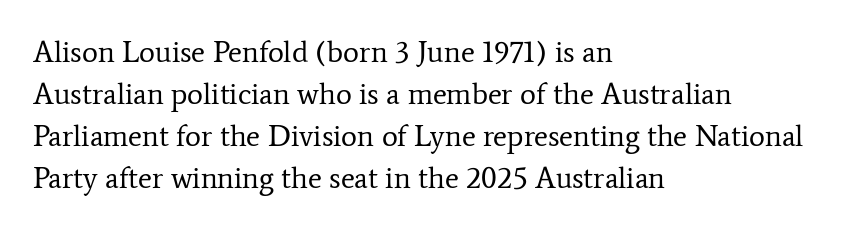
{"serif": "yes", "italic": "no", "bold": "no", "weight": "regular", "width": "normal", "stroke_contrast": "low", "x_height": "medium", "monospaced": "no", "underline": "no", "align": "left", "line_spacing": "normal", "line_spacing_ratio": 1.4, "letter_spacing": "normal", "letter_spacing_em": 0.0, "glyph_px": 30}
